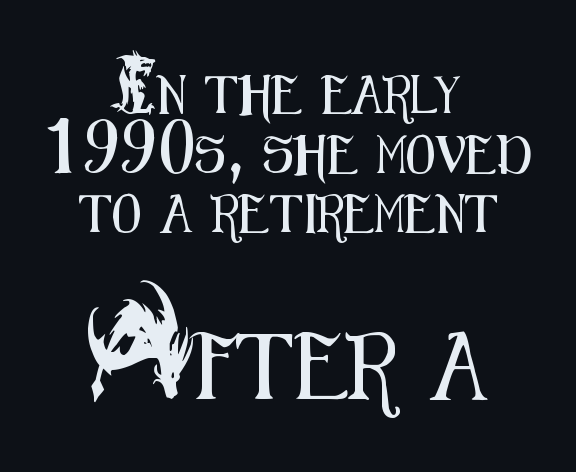
The image shows 67 px condensed sans-serif type, upright; set centered, normal line spacing (1.57x), normal letter spacing, not underlined; the second (bottom) block is 1.76x larger; medium stroke contrast and a small x-height.
